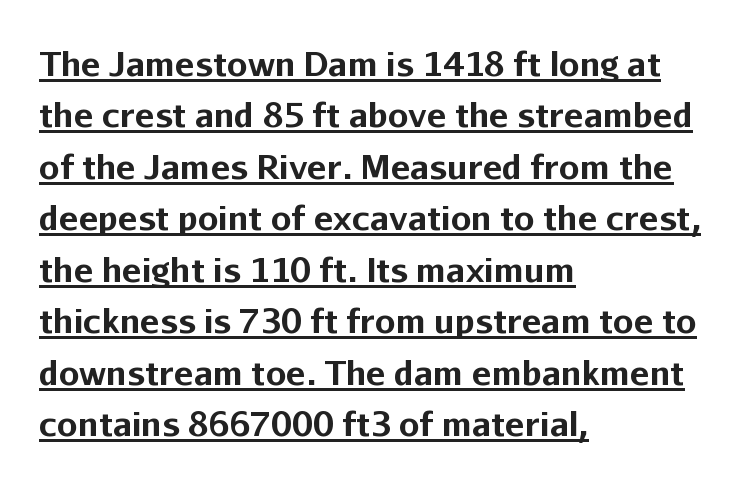
{"serif": "no", "italic": "no", "bold": "yes", "weight": "bold", "width": "normal", "stroke_contrast": "low", "x_height": "medium", "monospaced": "no", "underline": "yes", "align": "left", "line_spacing": "normal", "line_spacing_ratio": 1.56, "letter_spacing": "normal", "letter_spacing_em": 0.0, "glyph_px": 33}
